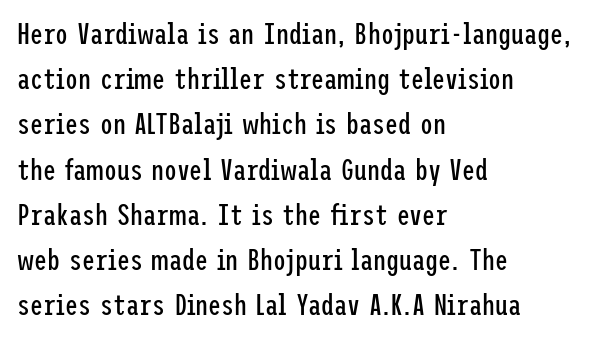
The lettering stays uniformly vertical, giving the passage a roman look. Grotesque or geometric, the face here clearly has no serifs. These glyphs show unthickened strokes, regular width or finer. Compared with typical paragraphs, the rows here are spaced about the same. Nobody touched the tracking dial on this one. These lines stack with their left ends in a neat column.
